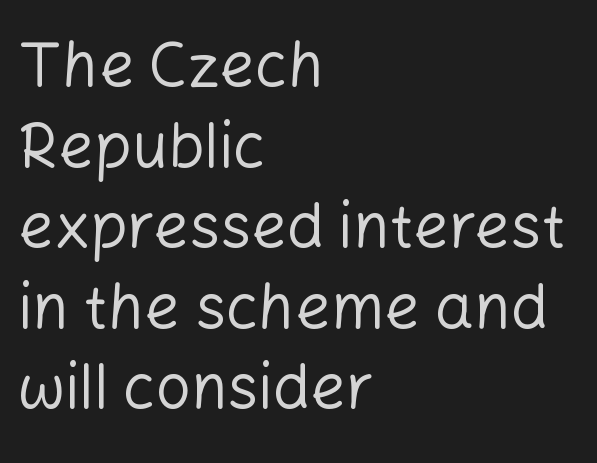
Q: Is the text bold? A: No.
Q: Is the text italic (slanted)? A: No, it is upright.
Q: Is the typeface a serif or a sans-serif typeface? A: Sans-serif.
Q: Is the text underlined? A: No.
Q: How is the paragraph aligned? A: Left-aligned.
Q: Is the spacing between letters normal or unusually wide? A: Normal.
Q: Is the spacing between lines tight, normal or loose? A: Normal.
Q: Width (condensed, normal, or wide)? A: Normal.
Q: Stroke contrast? A: Low.
Q: x-height? A: Medium.
Q: Monospaced? A: No.
